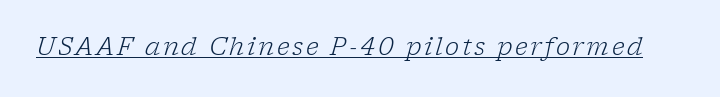
Check the space under the baseline: a stroke is drawn there. Weight class: somewhere from thin through regular. Rendered with sloped, italic letterforms.
